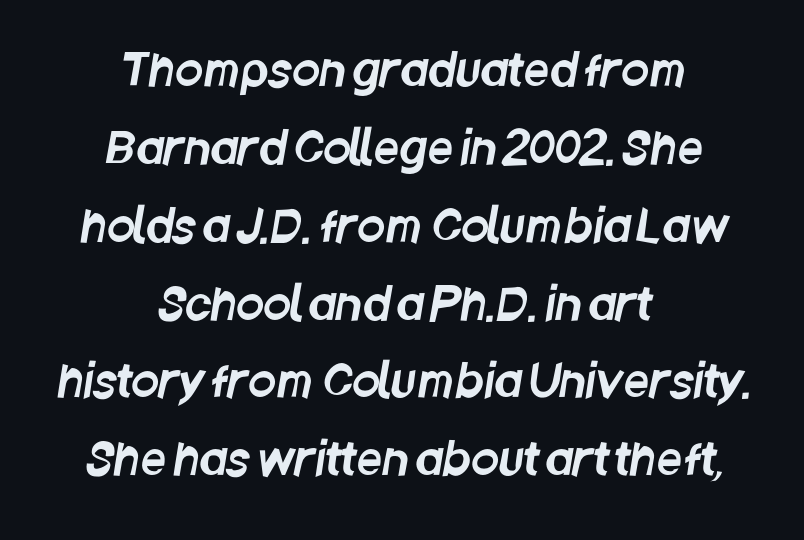
The setting favours the middle, as headings and verse often do. Observe the ordinary spacing: letters are neighbours, not strangers. The letters carry no serifs — their stems end cleanly without finishing strokes. Plain, unruled lines of type.
